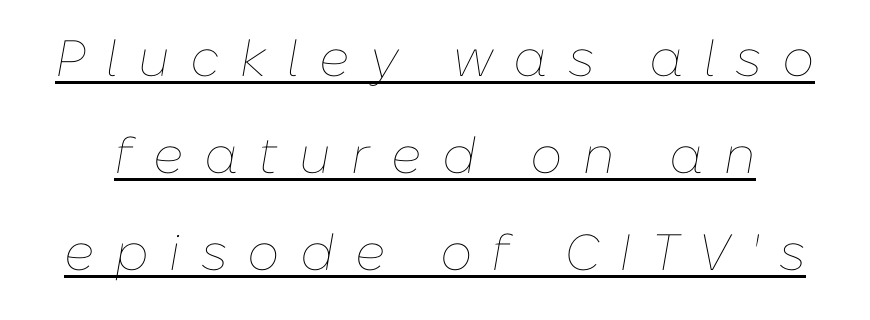
Notice the wide empty band between every row — that's loose leading. Looks like someone drew a line under every word here. Spacing verdict: proportional, widths tailored to each character. Letter spacing: wide. The passage shown is not bold in any degree. Style check: oblique.
